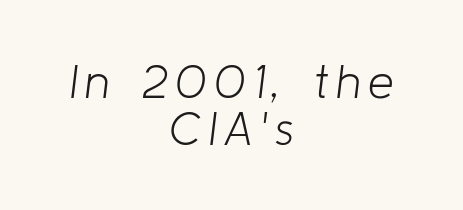
The image shows 46 px light type, italic (leaning right); set centered, tight line spacing (1.02x), not underlined; low stroke contrast and a medium x-height.
